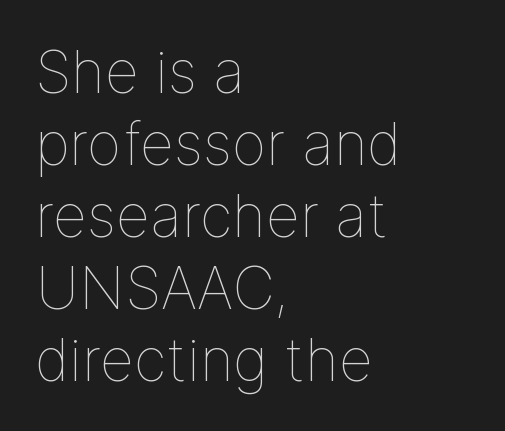
{"italic": "no", "bold": "no", "weight": "thin", "width": "normal", "stroke_contrast": "low", "x_height": "medium", "monospaced": "no", "underline": "no", "align": "left", "line_spacing_ratio": 1.22, "letter_spacing": "normal", "letter_spacing_em": 0.0, "glyph_px": 59}
